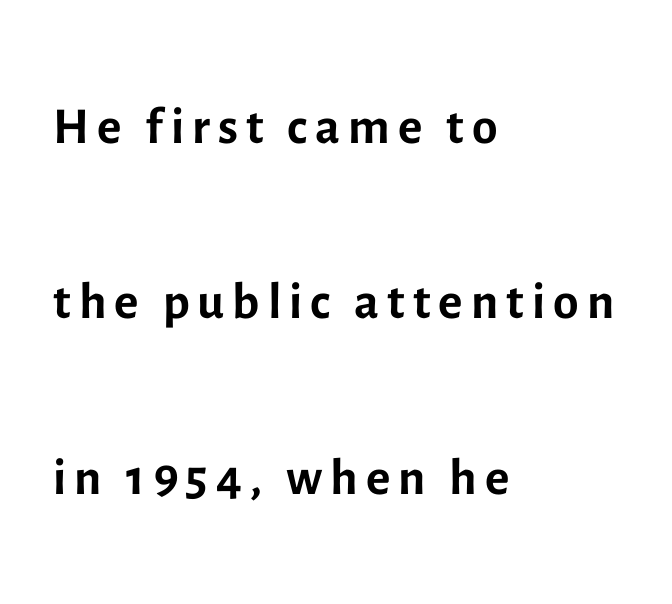
You could not count columns in this text — the font is proportionally spaced. Characters remain perfectly vertical along every line. The passage shown is not bold in any degree. The glyphs in this specimen are sans serif. Descender tails drop into unmarked territory.
